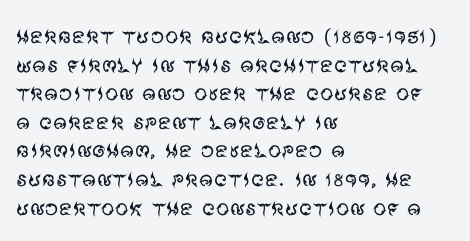
{"italic": "no", "bold": "no", "underline": "no", "align": "left", "line_spacing": "tight", "line_spacing_ratio": 1.06, "letter_spacing": "normal", "letter_spacing_em": 0.0, "glyph_px": 27}
